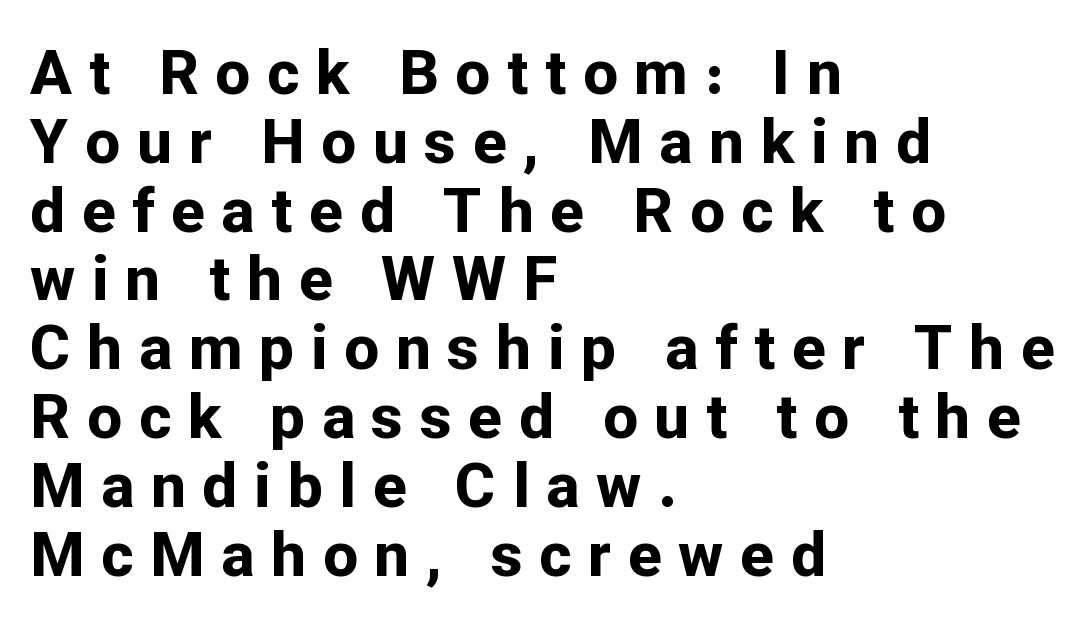
Which margin do the lines hug? The left one — the right edge is uneven. Is this a sans? Yes — the strokes have no serifs. Anything drawn beneath the words? Only blank space. These lines are rendered in a variable-pitch font.
